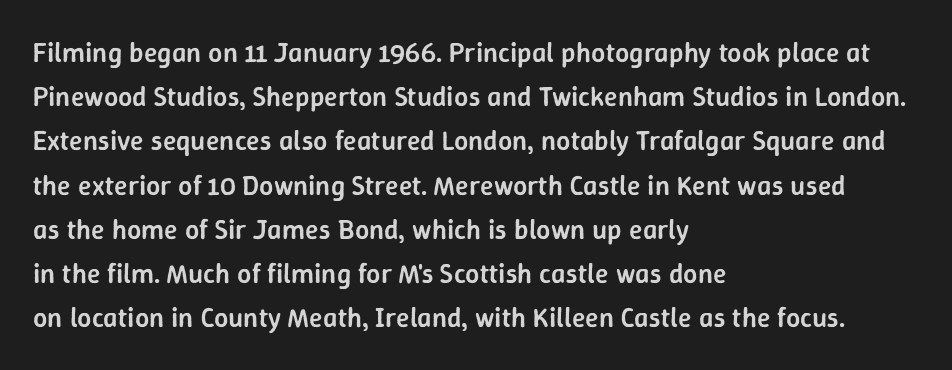
{"serif": "no", "italic": "no", "bold": "semi", "weight": "semibold", "width": "normal", "stroke_contrast": "low", "x_height": "medium", "monospaced": "no", "underline": "no", "align": "left", "line_spacing": "normal", "line_spacing_ratio": 1.58, "letter_spacing": "normal", "letter_spacing_em": 0.0, "glyph_px": 28}
